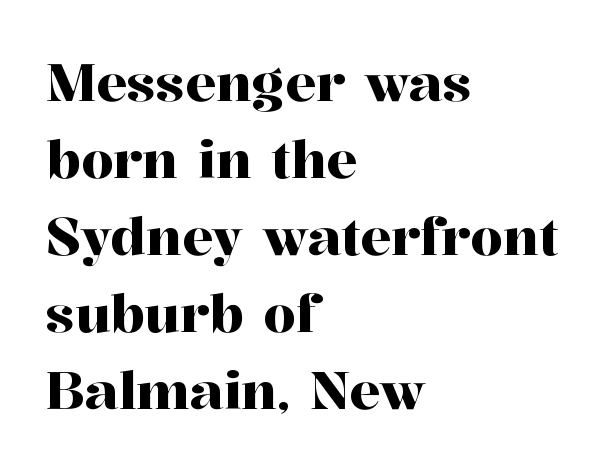
This is the regular roman posture of the typeface. Alignment: flush left. These lines are rendered in a variable-pitch font. Compared with typical paragraphs, the rows here are spaced about the same. Typographically, this falls in the serif category.
